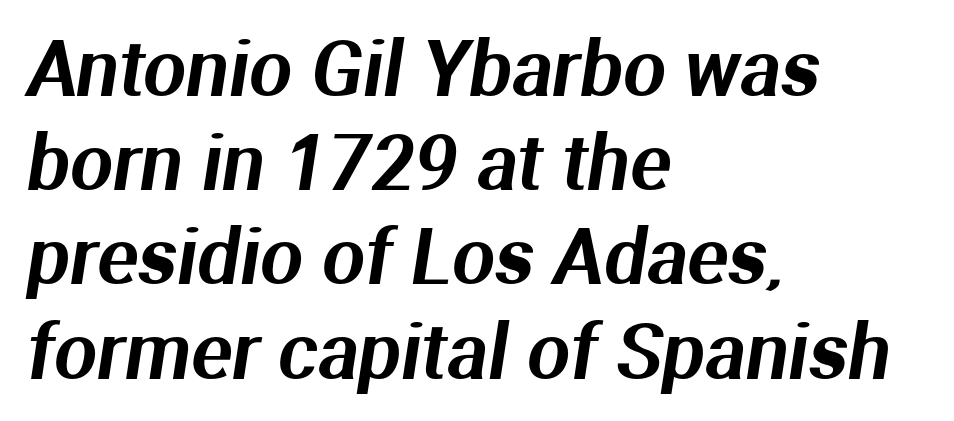
{"serif": "no", "width": "normal", "stroke_contrast": "medium", "x_height": "medium", "monospaced": "no", "underline": "no", "align": "left", "line_spacing_ratio": 1.24, "letter_spacing": "normal", "letter_spacing_em": 0.0, "glyph_px": 76}
